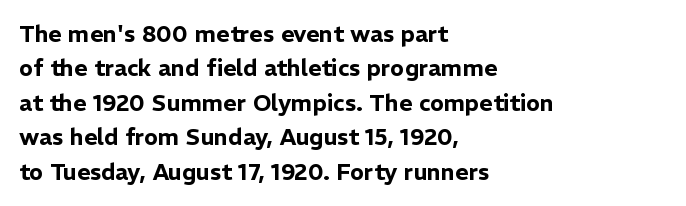
The specimen omits any rule beneath the text block's lines. The line-height multiplier appears to be the usual default. Posture: upright roman. The letters sit at their default tracking, neither squeezed nor spread.
